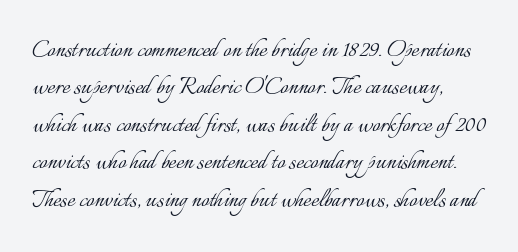
The image shows 29 px light type; set normal line spacing (1.29x), normal letter spacing, not underlined; low stroke contrast and a small x-height.
